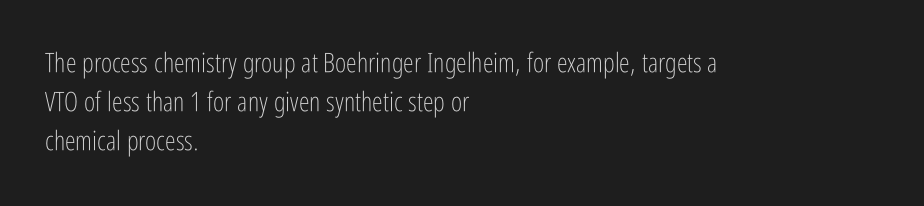
Default kerning and tracking; the words read as compact shapes. No heavy texture on the line: the type isn't bold. A roman cut, with each character standing at attention. Notice how the passage keeps a crisp vertical edge on the left only. Bare-footed words on every line.
